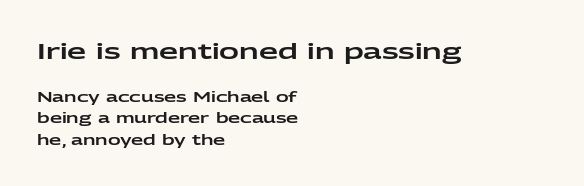
Q: Is the text italic (slanted)? A: No, it is upright.
Q: Is the text underlined? A: No.
Q: How is the paragraph aligned? A: Left-aligned.
Q: Is the spacing between letters normal or unusually wide? A: Normal.
Q: Is the spacing between lines tight, normal or loose? A: Normal.
Q: Which block of text is set in a larger size, the first (top) or the second (bottom)? A: The first (top) one.
